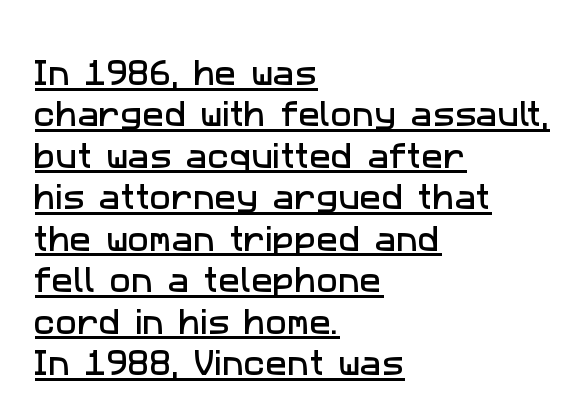
These characters rest on top of a visible drawn line. Note the varied advance widths — an 'i' is clearly narrower than an 'm'. These lines are set flush left with a ragged right edge. A typesetter would label this face a sans.
